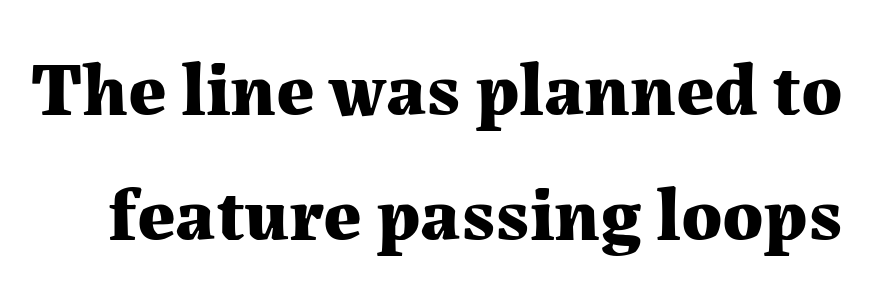
{"serif": "yes", "italic": "no", "bold": "yes", "weight": "bold", "width": "normal", "stroke_contrast": "medium", "x_height": "medium", "monospaced": "no", "underline": "no", "line_spacing": "normal", "line_spacing_ratio": 1.65, "letter_spacing": "normal", "letter_spacing_em": 0.0, "glyph_px": 76}
